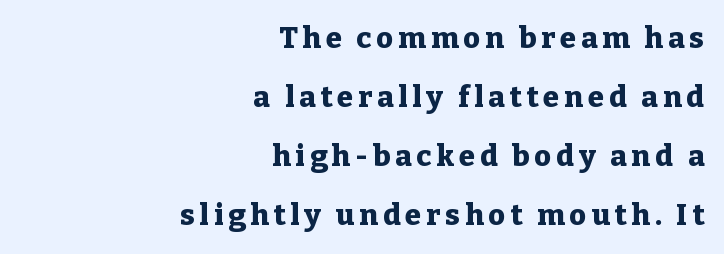
The image shows 29 px heavy serif type, upright; set right-aligned, loose line spacing (2.04x), not underlined; low stroke contrast and a medium x-height.
